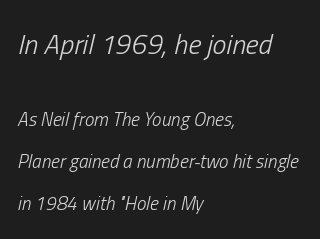
Characters are canted at an angle relative to the baseline's perpendicular. These lines are rendered in a variable-pitch font. Between these two stacked blocks, the higher one wins on size. The font is comparable to plain body text, perhaps lighter. The letters sit at their default tracking, neither squeezed nor spread.
